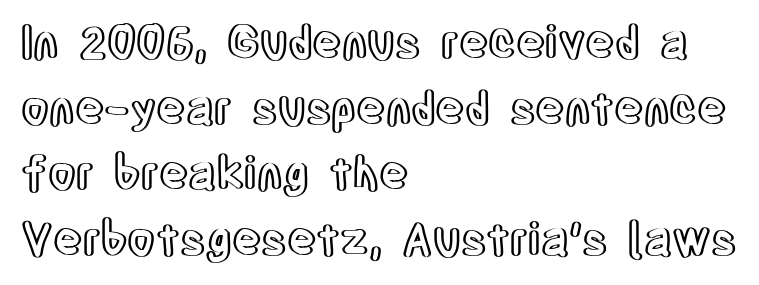
Descenders are the only things crossing below the line. The letters stand upright; this is a roman face. The horizontal fit of the characters is conventional and even. Honestly, the row spacing looks completely unremarkable. Where is the straight margin? On the left. Character widths vary here, with narrow letters taking less room than wide ones.
